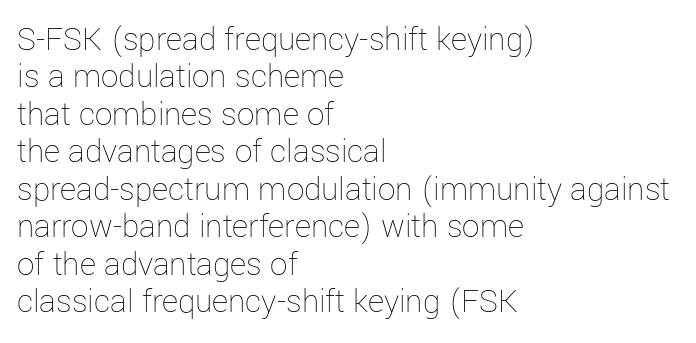
{"italic": "no", "bold": "no", "weight": "thin", "width": "normal", "stroke_contrast": "low", "x_height": "medium", "monospaced": "no", "underline": "no", "align": "left", "line_spacing": "tight", "line_spacing_ratio": 1.07, "letter_spacing": "normal", "letter_spacing_em": 0.0, "glyph_px": 35}
